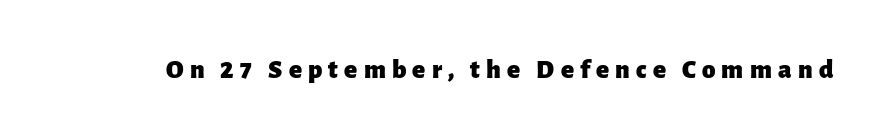
Q: Is the text bold? A: Yes.
Q: Is the text italic (slanted)? A: No, it is upright.
Q: Is the text underlined? A: No.
Q: Is the spacing between letters normal or unusually wide? A: Unusually wide.
